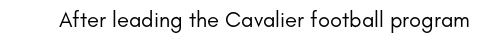
The space directly below the letters is spotless. Quick note: not italic, upright. The line texture is even and compact thanks to regular tracking. These glyphs show unthickened strokes, regular width or finer.
